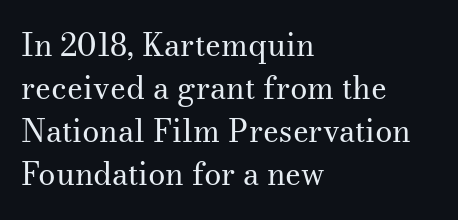
Q: Is the text bold? A: No.
Q: Is the text italic (slanted)? A: No, it is upright.
Q: Is the typeface a serif or a sans-serif typeface? A: Serif.
Q: Is the text underlined? A: No.
Q: How is the paragraph aligned? A: Left-aligned.
Q: Is the spacing between letters normal or unusually wide? A: Normal.
Q: Is the spacing between lines tight, normal or loose? A: Normal.
Q: Width (condensed, normal, or wide)? A: Normal.
Q: Stroke contrast? A: Medium.
Q: x-height? A: Small.
Q: Monospaced? A: No.
